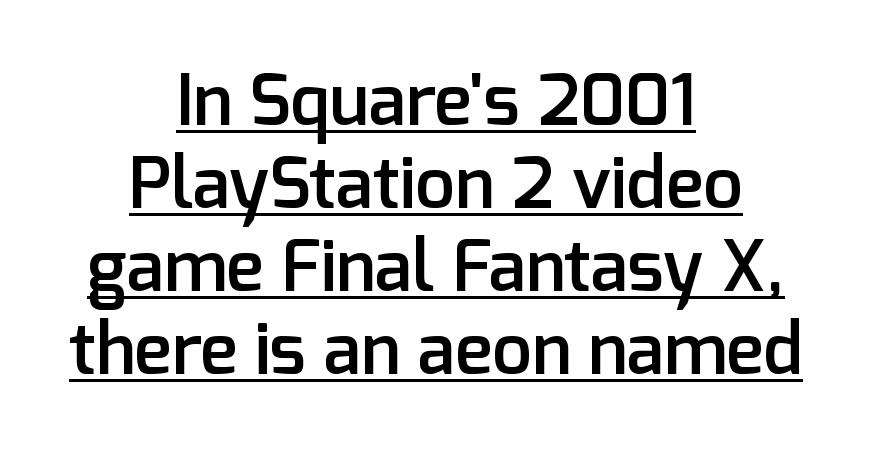
The image shows 71 px semibold sans-serif type, upright; set centered, line spacing 1.17x, normal letter spacing, underlined; low stroke contrast and a medium x-height.
